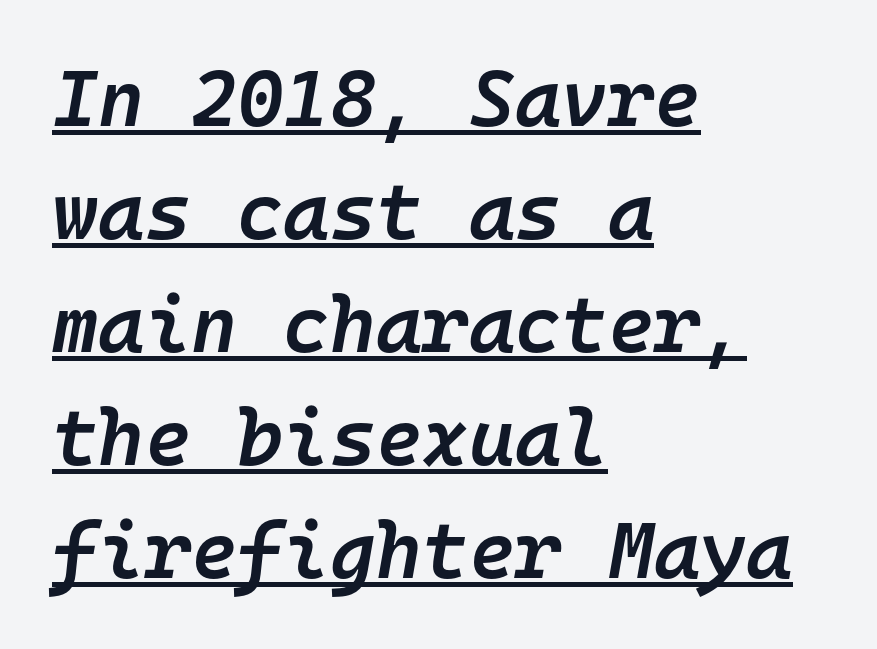
Q: Is the text bold? A: Semi-bold.
Q: Is the text italic (slanted)? A: Yes, it leans right by about 10 degrees.
Q: Is the text underlined? A: Yes.
Q: How is the paragraph aligned? A: Left-aligned.
Q: Is the spacing between letters normal or unusually wide? A: Normal.
Q: Is the spacing between lines tight, normal or loose? A: Normal.
Q: Width (condensed, normal, or wide)? A: Normal.
Q: Stroke contrast? A: Low.
Q: x-height? A: Medium.
Q: Monospaced? A: Yes.
